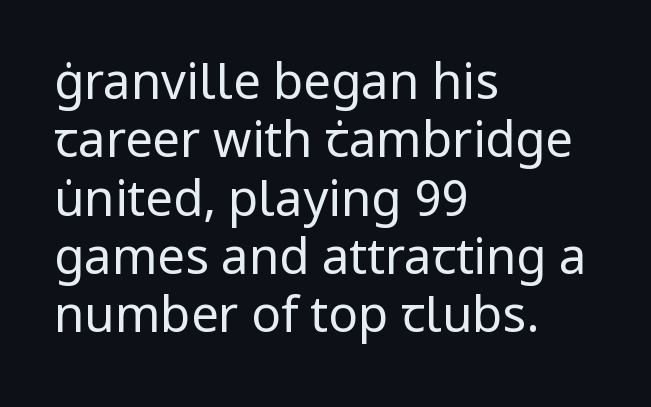
{"serif": "no", "italic": "no", "bold": "no", "weight": "regular", "width": "normal", "stroke_contrast": "low", "x_height": "medium", "monospaced": "no", "underline": "no", "align": "left", "line_spacing_ratio": 1.19, "letter_spacing": "normal", "letter_spacing_em": 0.0, "glyph_px": 49}
